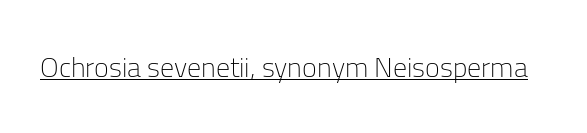
{"serif": "no", "italic": "no", "bold": "no", "weight": "light", "width": "normal", "stroke_contrast": "low", "x_height": "medium", "monospaced": "no", "underline": "yes", "letter_spacing": "normal", "letter_spacing_em": 0.0, "glyph_px": 28}
